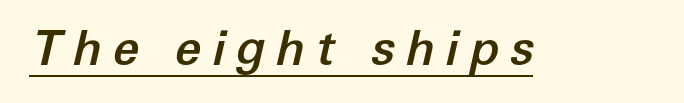
{"italic": "yes", "lean": "right", "slant_degrees": 12, "width": "normal", "stroke_contrast": "low", "x_height": "medium", "monospaced": "no", "underline": "yes", "letter_spacing": "wide", "letter_spacing_em": 0.22, "glyph_px": 48}
